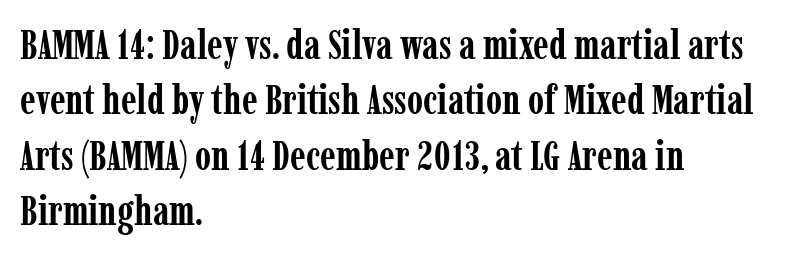
Think of a printed novel: that variable character pitch is what you see here. The horizontal fit of the characters is conventional and even. The leading is moderate, giving the passage an even texture. A clean baseline with only descenders dipping below it. Notice how thick the strokes are: this is what a full bold looks like. I'd call this a serif setting — the letters wear small feet.
